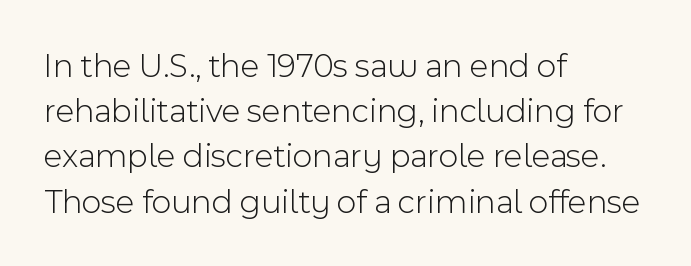
Q: Is the text bold? A: No.
Q: Is the text italic (slanted)? A: No, it is upright.
Q: Is the typeface a serif or a sans-serif typeface? A: Sans-serif.
Q: Is the text underlined? A: No.
Q: How is the paragraph aligned? A: Left-aligned.
Q: Is the spacing between letters normal or unusually wide? A: Normal.
Q: Is the spacing between lines tight, normal or loose? A: Normal.
Q: Width (condensed, normal, or wide)? A: Normal.
Q: x-height? A: Medium.
Q: Monospaced? A: No.
